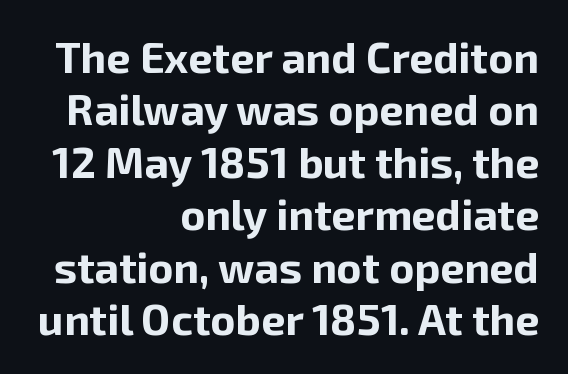
Q: Is the text bold? A: Yes.
Q: Is the text italic (slanted)? A: No, it is upright.
Q: Is the typeface a serif or a sans-serif typeface? A: Sans-serif.
Q: Is the text underlined? A: No.
Q: How is the paragraph aligned? A: Right-aligned.
Q: Is the spacing between letters normal or unusually wide? A: Normal.
Q: Width (condensed, normal, or wide)? A: Normal.
Q: Stroke contrast? A: Low.
Q: x-height? A: Medium.
Q: Monospaced? A: No.
